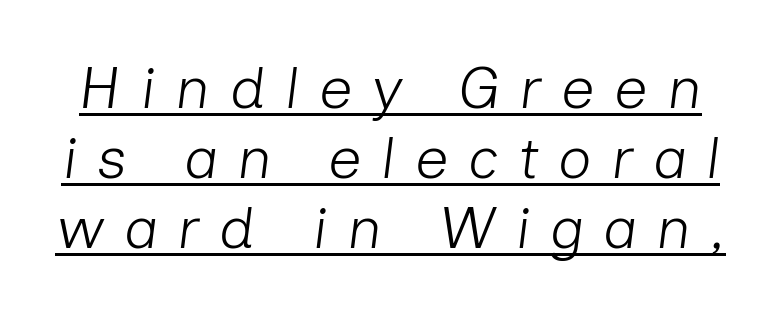
Q: Is the text bold? A: No.
Q: Is the text italic (slanted)? A: Yes, it leans right by about 7 degrees.
Q: Is the text underlined? A: Yes.
Q: Is the spacing between letters normal or unusually wide? A: Unusually wide.
Q: Width (condensed, normal, or wide)? A: Normal.
Q: Stroke contrast? A: Low.
Q: x-height? A: Medium.
Q: Monospaced? A: No.
